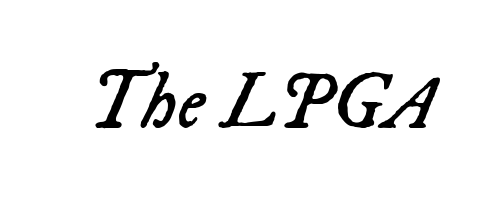
Q: Is the text bold? A: No.
Q: Is the text italic (slanted)? A: Yes, it leans right by about 23 degrees.
Q: Is the text underlined? A: No.
Q: Is the spacing between letters normal or unusually wide? A: Normal.
Q: Width (condensed, normal, or wide)? A: Normal.
Q: Stroke contrast? A: Low.
Q: x-height? A: Medium.
Q: Monospaced? A: No.
